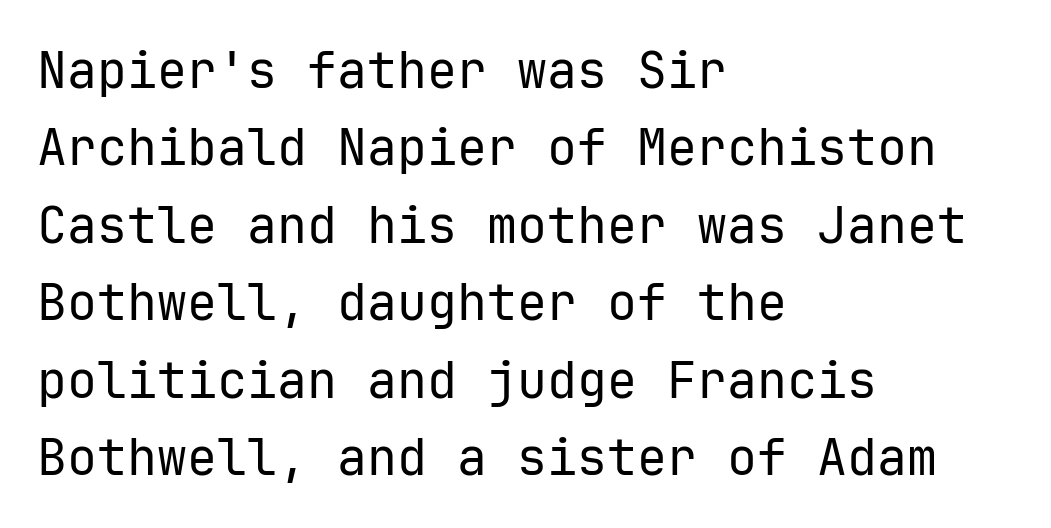
The image shows 50 px regular-weight sans-serif type, upright; set left-aligned, normal line spacing (1.55x), normal letter spacing, not underlined; low stroke contrast and a medium x-height.
